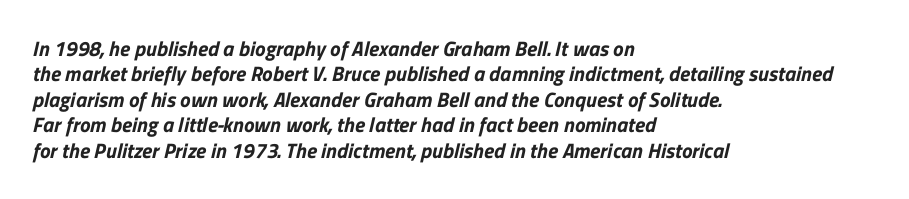
The image shows 21 px text type; set left-aligned, line spacing 1.21x, normal letter spacing, not underlined.
